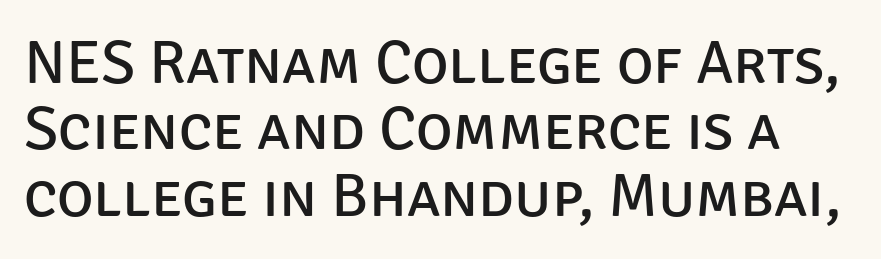
{"serif": "no", "italic": "no", "bold": "no", "weight": "regular", "width": "normal", "stroke_contrast": "low", "x_height": "large", "monospaced": "no", "underline": "no", "line_spacing": "tight", "line_spacing_ratio": 1.07, "letter_spacing": "normal", "letter_spacing_em": 0.0, "glyph_px": 62}
